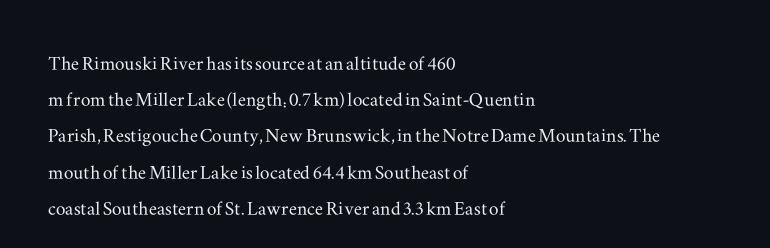
{"italic": "no", "underline": "no", "align": "left", "line_spacing": "normal", "line_spacing_ratio": 1.51, "letter_spacing": "normal", "letter_spacing_em": 0.0, "glyph_px": 24}
